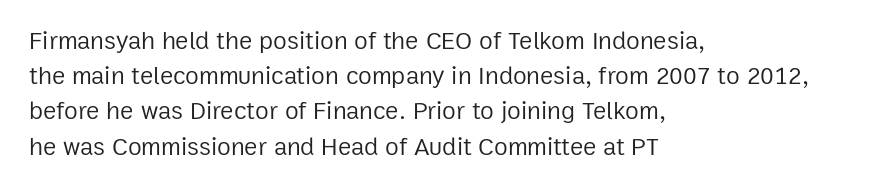
{"italic": "no", "bold": "no", "underline": "no", "align": "left", "line_spacing": "normal", "line_spacing_ratio": 1.41, "letter_spacing": "normal", "letter_spacing_em": 0.0, "glyph_px": 25}
